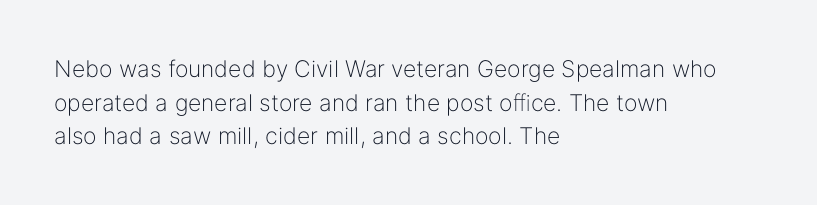
The image shows 23 px text type, upright; set left-aligned, normal line spacing (1.46x), normal letter spacing, not underlined.
